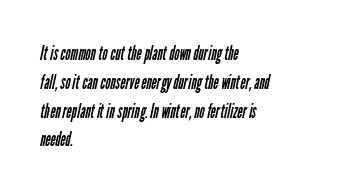
{"bold": "no", "underline": "no", "align": "left", "line_spacing": "normal", "line_spacing_ratio": 1.44, "letter_spacing": "normal", "letter_spacing_em": 0.0, "glyph_px": 20}
